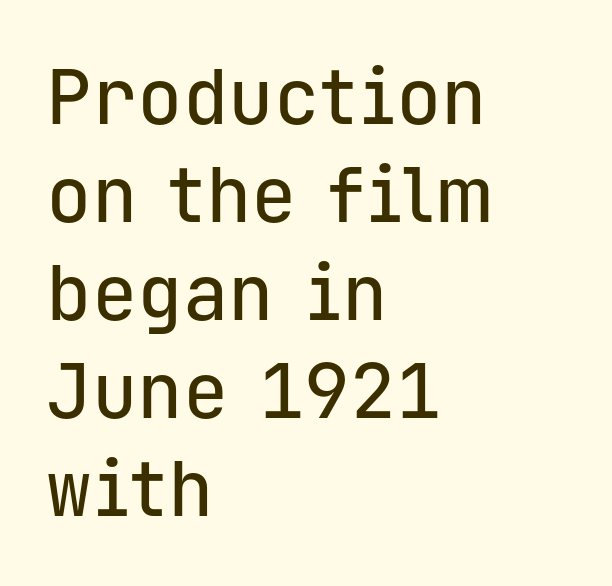
Q: Is the text italic (slanted)? A: No, it is upright.
Q: Is the typeface a serif or a sans-serif typeface? A: Sans-serif.
Q: Is the text underlined? A: No.
Q: How is the paragraph aligned? A: Left-aligned.
Q: Is the spacing between letters normal or unusually wide? A: Normal.
Q: Is the spacing between lines tight, normal or loose? A: Normal.
Q: Width (condensed, normal, or wide)? A: Normal.
Q: Stroke contrast? A: Low.
Q: x-height? A: Medium.
Q: Monospaced? A: Yes.
